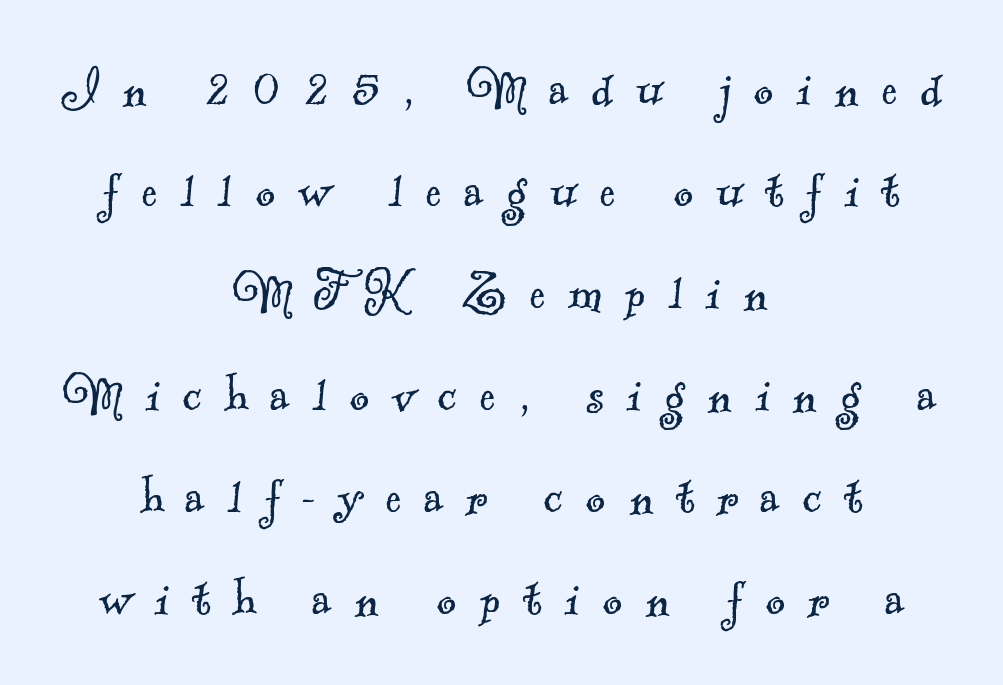
{"serif": "yes", "bold": "no", "weight": "light", "width": "normal", "x_height": "small", "monospaced": "no", "underline": "no", "align": "center", "line_spacing": "normal", "line_spacing_ratio": 1.7, "letter_spacing": "wide", "letter_spacing_em": 0.38, "glyph_px": 60}
